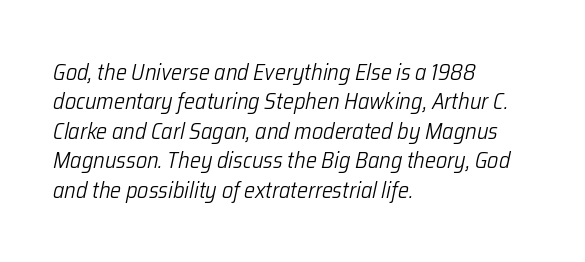
{"italic": "yes", "lean": "right", "slant_degrees": 12, "bold": "no", "underline": "no", "align": "left", "line_spacing": "normal", "line_spacing_ratio": 1.28, "letter_spacing": "normal", "letter_spacing_em": 0.0, "glyph_px": 23}
